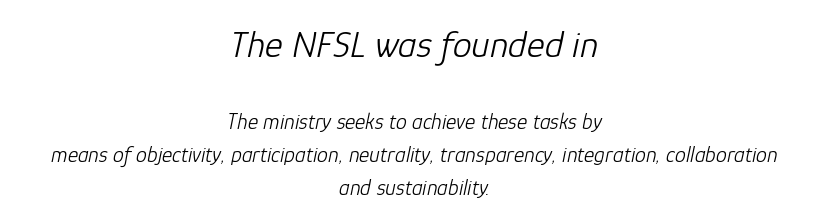
Q: Is the text bold? A: No.
Q: Is the text italic (slanted)? A: Yes, it leans right by about 12 degrees.
Q: Is the text underlined? A: No.
Q: How is the paragraph aligned? A: Centered.
Q: Is the spacing between letters normal or unusually wide? A: Normal.
Q: Is the spacing between lines tight, normal or loose? A: Normal.
Q: Which block of text is set in a larger size, the first (top) or the second (bottom)? A: The first (top) one.
Q: Width (condensed, normal, or wide)? A: Normal.
Q: Stroke contrast? A: Low.
Q: x-height? A: Medium.
Q: Monospaced? A: No.
